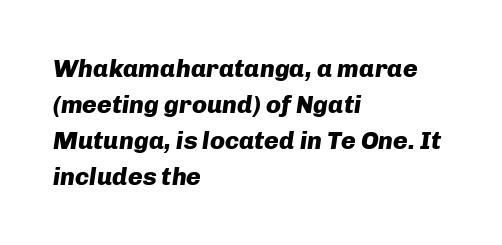
The compositor pushed each line to the left boundary. The passage shown is emphatically bold. The line texture is even and compact thanks to regular tracking. The vertical gap from one line to the next is medium. Slant detected: the letters are inclined.
